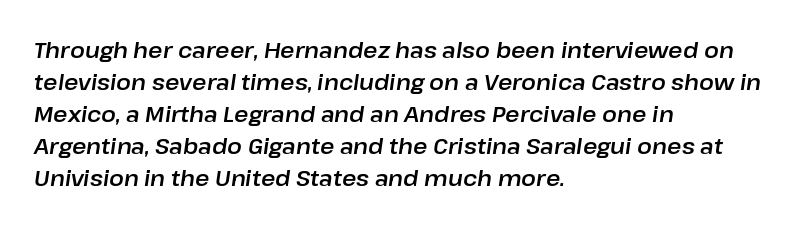
Q: Is the text italic (slanted)? A: Yes, it leans right by about 8 degrees.
Q: Is the text underlined? A: No.
Q: How is the paragraph aligned? A: Left-aligned.
Q: Is the spacing between letters normal or unusually wide? A: Normal.
Q: Is the spacing between lines tight, normal or loose? A: Normal.
